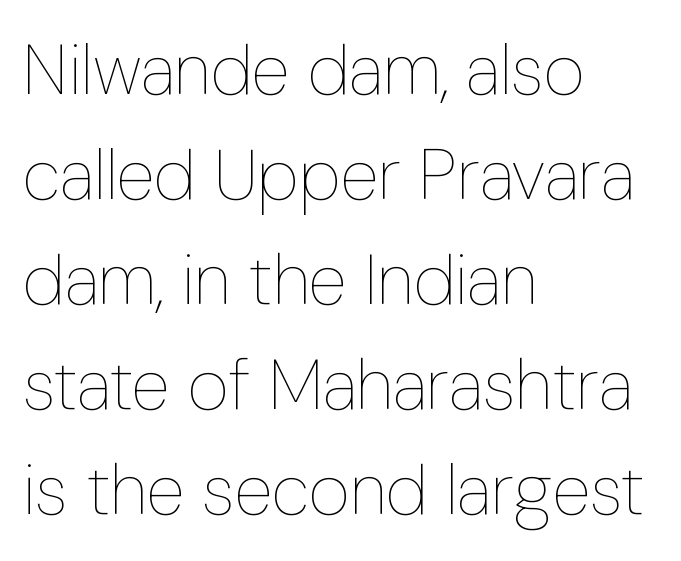
Q: Is the text bold? A: No.
Q: Is the text italic (slanted)? A: No, it is upright.
Q: Is the text underlined? A: No.
Q: How is the paragraph aligned? A: Left-aligned.
Q: Is the spacing between letters normal or unusually wide? A: Normal.
Q: Is the spacing between lines tight, normal or loose? A: Normal.
Q: Width (condensed, normal, or wide)? A: Condensed.
Q: Stroke contrast? A: Low.
Q: x-height? A: Medium.
Q: Monospaced? A: No.
